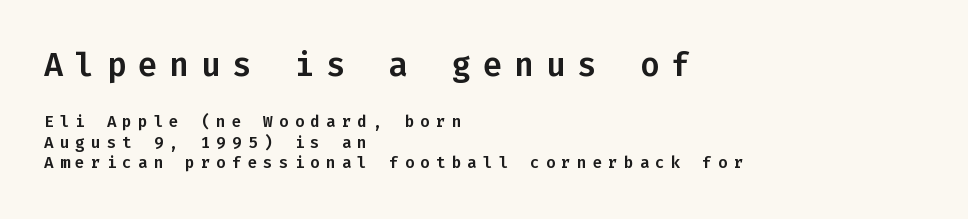
Plain, unruled lines of type. Rows of type keep a routine distance in the vertical direction. This sample uses an upright cut, with every glyph sitting square on the baseline. Teacher's note: observe the even left margin — that is flush-left alignment. Fixed-width glyphs throughout — classic coding-font behaviour.
